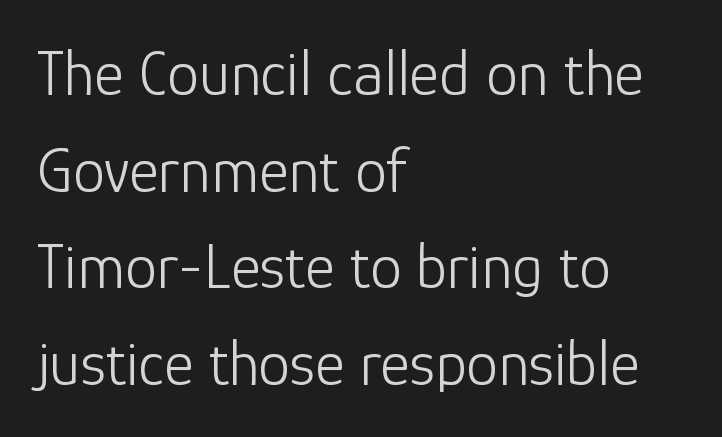
The weight tops out at a normal text grade. Anything drawn beneath the words? Only blank space. Short note: letters normally spaced. The letters advance in unequal steps, a hallmark of proportional type.
